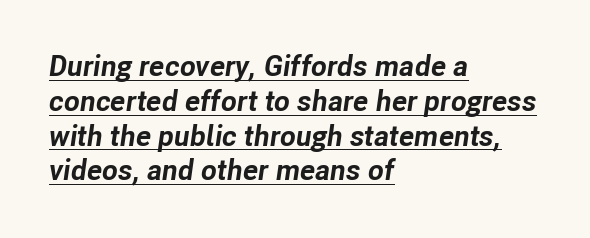
Its strokes are broad and dark, the hallmark of bold type. Caption: standard tracking, unaltered. You can tell it's italic because the verticals aren't actually vertical. Typeset ragged right — the left edge is the straight one.
